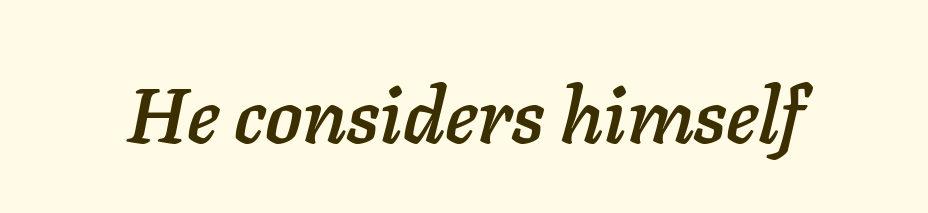
{"italic": "yes", "lean": "right", "slant_degrees": 11, "width": "normal", "stroke_contrast": "low", "x_height": "medium", "monospaced": "no", "underline": "no", "letter_spacing": "normal", "letter_spacing_em": 0.0, "glyph_px": 78}
